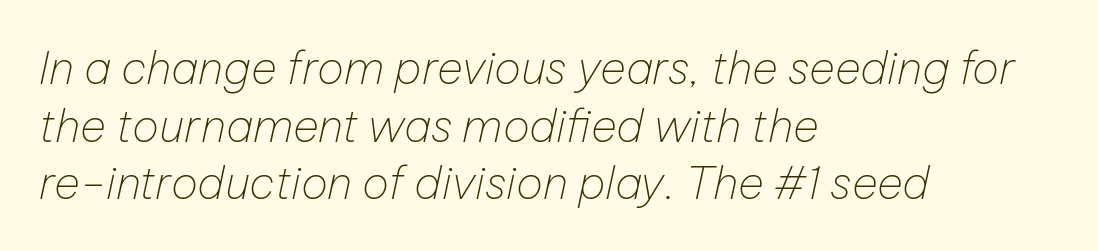
The image shows 45 px thin type, italic (leaning right); set left-aligned, normal line spacing (1.28x), normal letter spacing, not underlined; low stroke contrast and a medium x-height.
